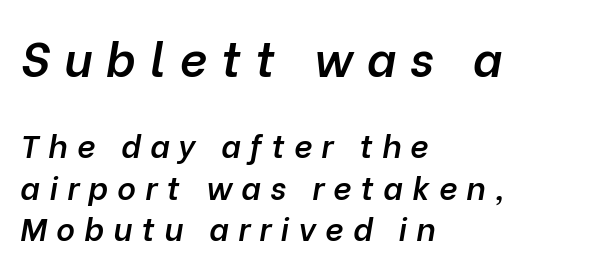
{"italic": "yes", "lean": "right", "slant_degrees": 10, "bold": "semi", "weight": "semibold", "width": "normal", "stroke_contrast": "low", "x_height": "medium", "monospaced": "no", "underline": "no", "align": "left", "line_spacing": "normal", "line_spacing_ratio": 1.29, "letter_spacing": "wide", "letter_spacing_em": 0.29, "larger_block": "first", "size_ratio": 1.5, "glyph_px": 48}
